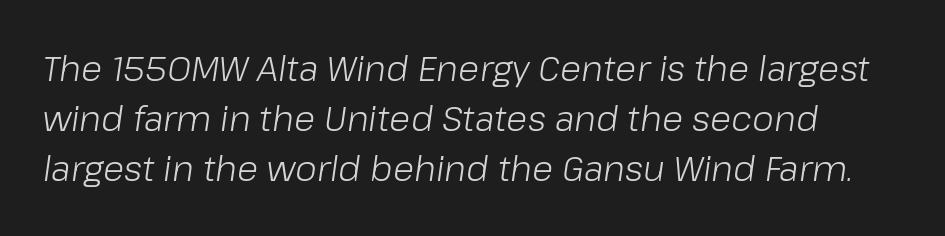
{"italic": "yes", "lean": "right", "slant_degrees": 8, "bold": "no", "weight": "light", "width": "normal", "stroke_contrast": "low", "x_height": "medium", "monospaced": "no", "underline": "no", "line_spacing": "normal", "line_spacing_ratio": 1.43, "letter_spacing": "normal", "letter_spacing_em": 0.0, "glyph_px": 35}
